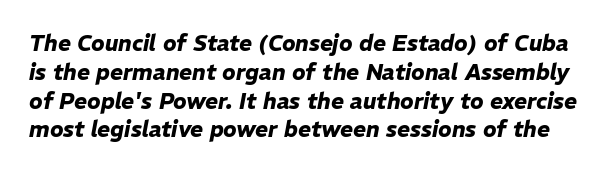
{"italic": "yes", "lean": "right", "slant_degrees": 11, "bold": "yes", "underline": "no", "line_spacing": "normal", "line_spacing_ratio": 1.31, "letter_spacing": "normal", "letter_spacing_em": 0.0, "glyph_px": 22}
